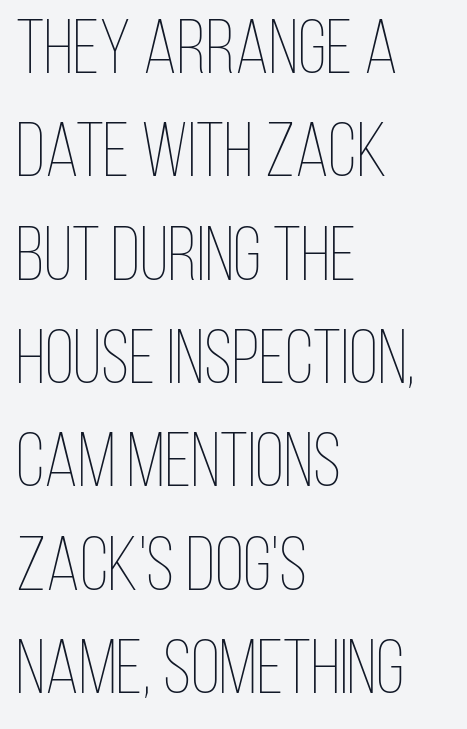
The image shows 76 px thin, condensed type, upright; set left-aligned, normal line spacing (1.36x), normal letter spacing, not underlined; low stroke contrast and a large x-height.
